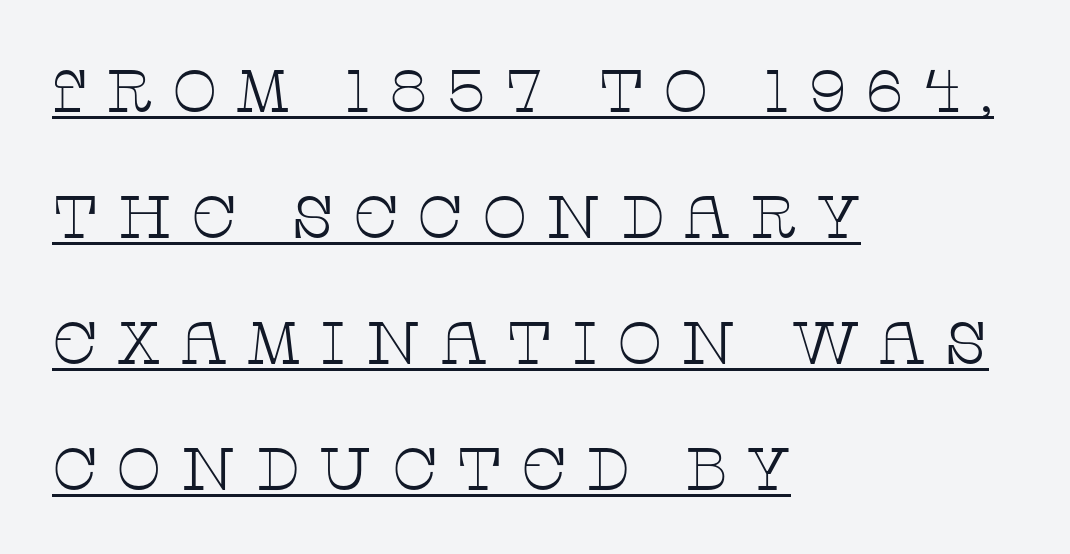
Looks like regular typesetting: each glyph gets only the width it needs. A rule runs beneath these lines of type. The typesetter chose a ragged-right arrangement here. You can tell from the footed stems that serif type was used. Vertical strokes here are truly vertical. Each stroke keeps to a modest, everyday thickness or less.
